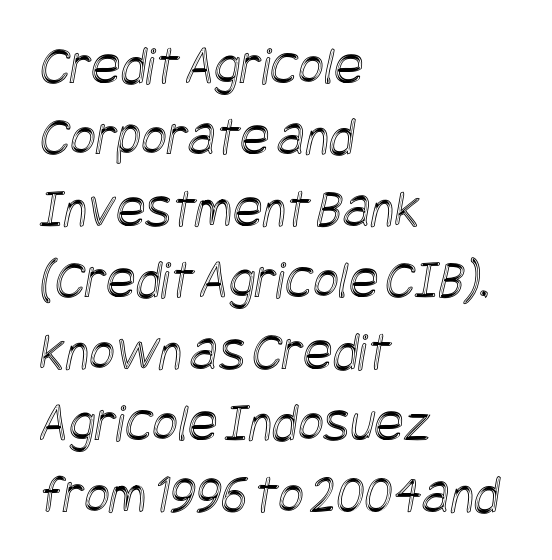
Type without underlining. Whoever set this chose a conventional vertical rhythm. Line beginnings align vertically; line endings do not. Students, note that the glyphs here touch the page at normal intervals.
